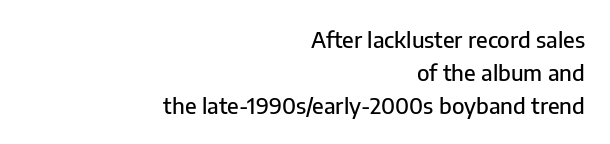
The passage shown stacks its lines at a standard gap. The passage shown has conventional tracking throughout. It's the straight-up-and-down kind of type. A bare baseline throughout the passage. The lines in this sample share a right terminus and differ only in where they begin.
